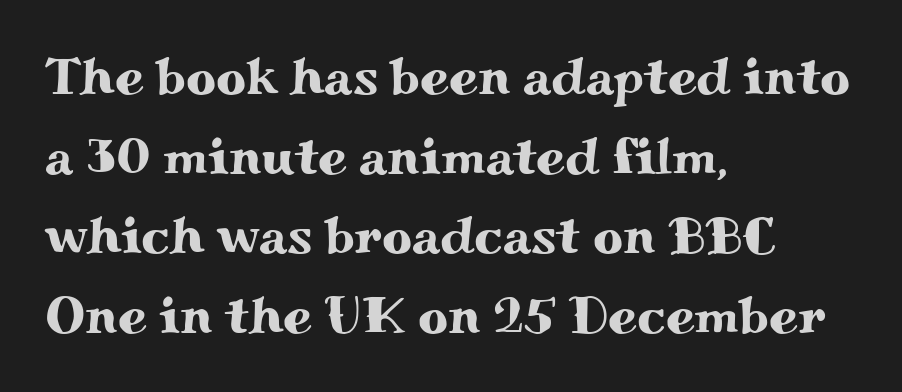
Q: Is the text italic (slanted)? A: No, it is upright.
Q: Is the typeface a serif or a sans-serif typeface? A: Serif.
Q: Is the text underlined? A: No.
Q: How is the paragraph aligned? A: Left-aligned.
Q: Is the spacing between letters normal or unusually wide? A: Normal.
Q: Is the spacing between lines tight, normal or loose? A: Normal.
Q: Width (condensed, normal, or wide)? A: Wide.
Q: Stroke contrast? A: Medium.
Q: x-height? A: Small.
Q: Monospaced? A: No.
